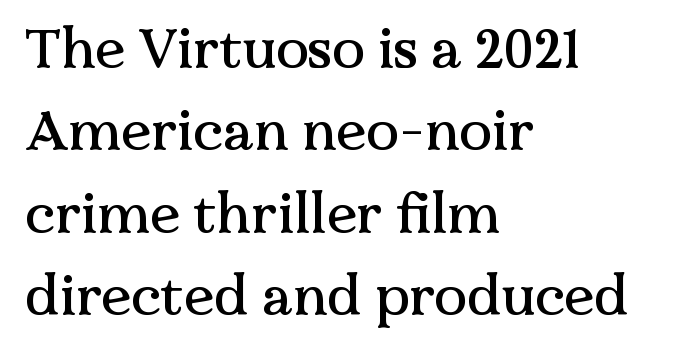
{"serif": "yes", "italic": "no", "width": "normal", "stroke_contrast": "medium", "x_height": "medium", "monospaced": "no", "underline": "no", "align": "left", "line_spacing": "normal", "line_spacing_ratio": 1.5, "letter_spacing": "normal", "letter_spacing_em": 0.0, "glyph_px": 55}
